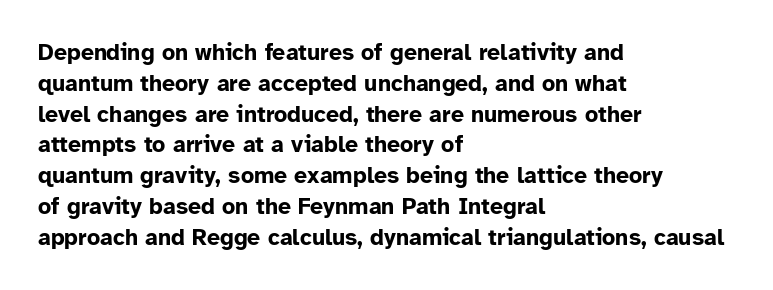
It's the straight-up-and-down kind of type. Descender tails drop into unmarked territory. Weight check: bold — yes, fully. Line beginnings align vertically; line endings do not.
